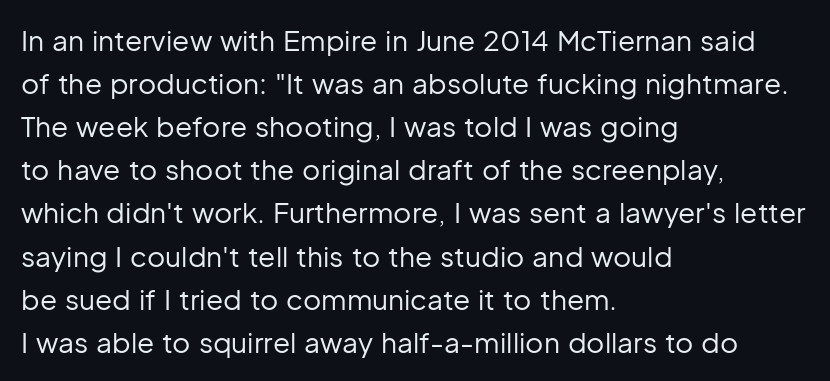
These lines were composed using upright roman letters. Stems and bowls with no extra thickness — not bold. The space between consecutive lines is moderate. What kind of face is this? One without serifs — a sans.
